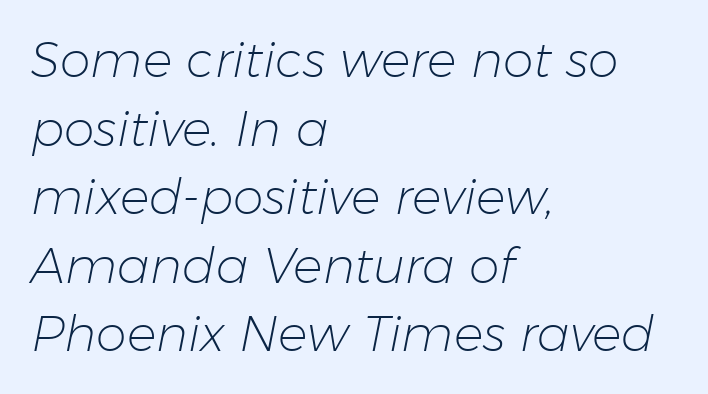
The specimen omits any rule beneath the text block's lines. Normally led — the rows are evenly, conventionally spaced. Each stroke keeps to a modest, everyday thickness or less. A student would call this left alignment; a typographer would say flush left, rag right. Would a proofreader flag this as italicized? Yes.
